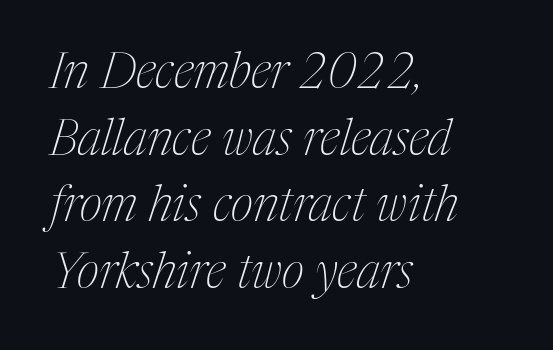
The image shows 49 px thin, condensed serif type, italic (leaning right); set left-aligned, normal line spacing (1.36x), normal letter spacing, not underlined; medium stroke contrast and a medium x-height.
